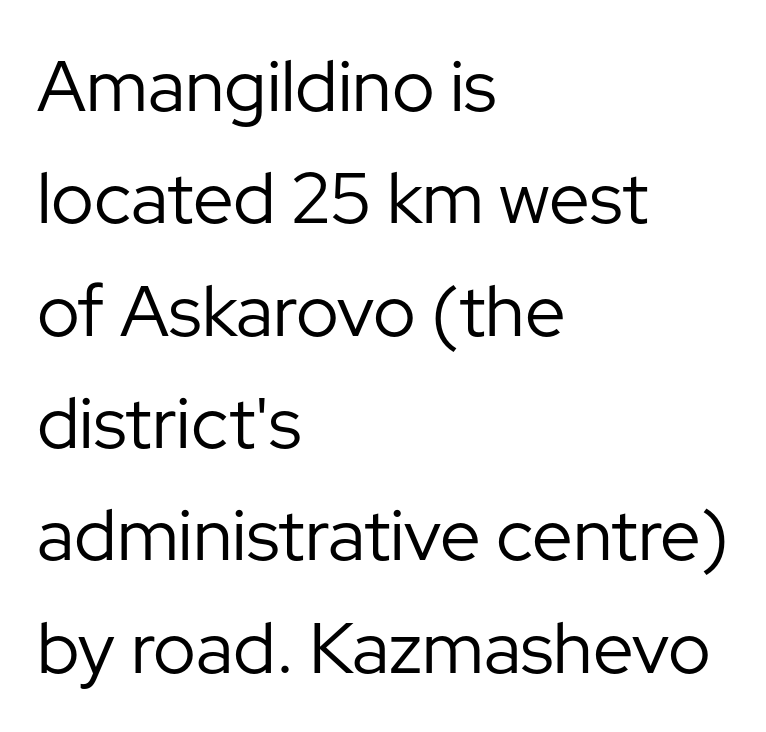
The image shows 72 px regular-weight sans-serif type, upright; set left-aligned, normal line spacing (1.56x), normal letter spacing, not underlined; low stroke contrast and a medium x-height.
